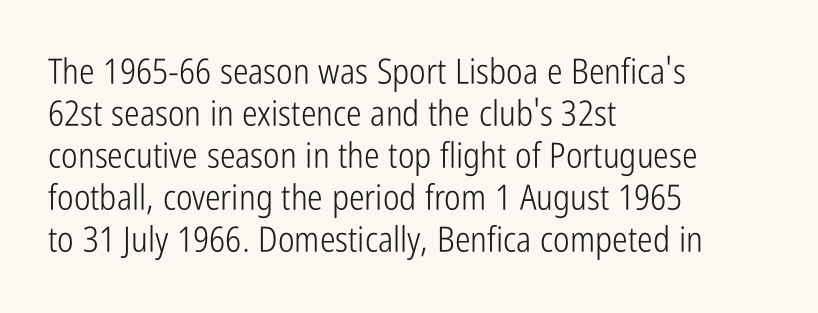
The ragged edge is on the right, which tells us the setting is flush left. Nope, no serifs anywhere on these letters. The typeface has the unassuming heft of standard copy or less. The typography opts for an upright posture over an oblique one. Beneath every word, the page is bare. Varying glyph widths throughout — classic text-font behaviour.
